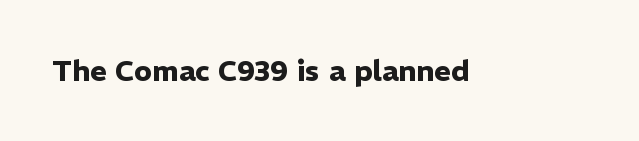
{"serif": "no", "italic": "no", "bold": "yes", "weight": "heavy", "width": "normal", "stroke_contrast": "low", "x_height": "medium", "monospaced": "no", "underline": "no", "letter_spacing": "normal", "letter_spacing_em": 0.0, "glyph_px": 29}
